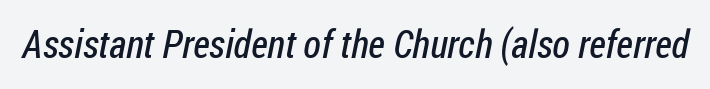
{"serif": "no", "bold": "no", "weight": "regular", "width": "condensed", "stroke_contrast": "low", "x_height": "medium", "monospaced": "no", "underline": "no", "letter_spacing": "normal", "letter_spacing_em": 0.0, "glyph_px": 39}
